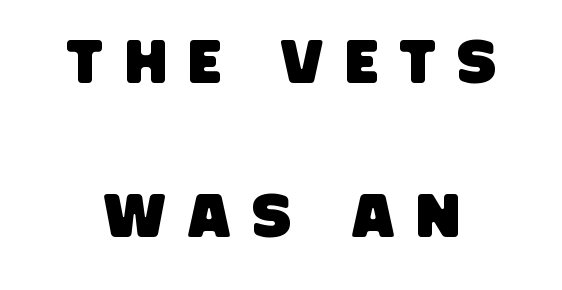
Descenders are the only things crossing below the line. Each word looks stretched out because of the extra space between its letters. This sample trades compactness for vertical openness between lines. Varying glyph widths throughout — classic text-font behaviour. The rendering shows plain stroke endings on the letterforms — a sans-serif design.
